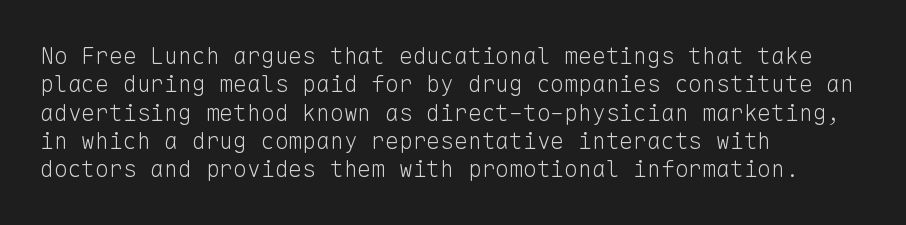
The image shows 23 px text type, upright; set left-aligned, line spacing 1.23x, normal letter spacing, not underlined.
